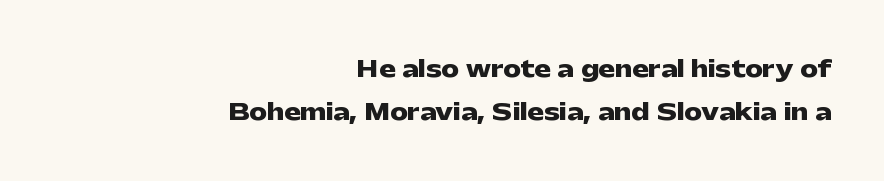
{"italic": "no", "bold": "yes", "underline": "no", "align": "right", "line_spacing": "loose", "line_spacing_ratio": 1.95, "letter_spacing": "normal", "letter_spacing_em": 0.0, "glyph_px": 22}
